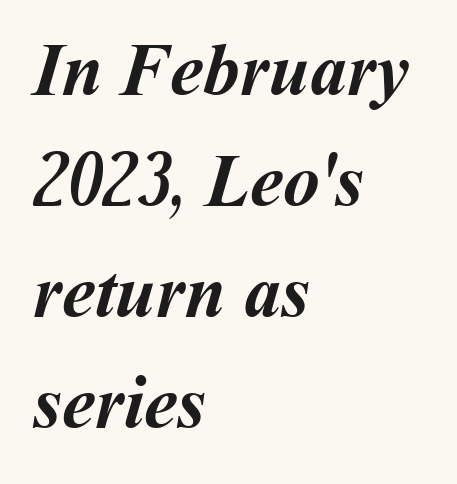
Does the leading feel generous? No, just average. The rendering uses a bold face; every stroke is thick and dark. The specimen omits any rule beneath the text block's lines. The passage shown is typed in a proportional face where columns would drift. Glyph-to-glyph distance matches everyday printed text.
